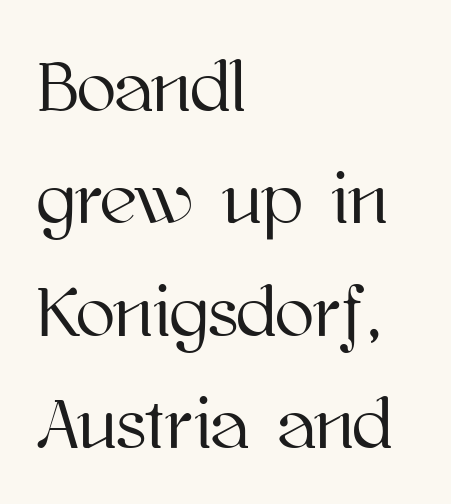
Q: Is the text italic (slanted)? A: No, it is upright.
Q: Is the text underlined? A: No.
Q: How is the paragraph aligned? A: Left-aligned.
Q: Is the spacing between letters normal or unusually wide? A: Normal.
Q: Is the spacing between lines tight, normal or loose? A: Normal.
Q: Width (condensed, normal, or wide)? A: Normal.
Q: Stroke contrast? A: High.
Q: x-height? A: Medium.
Q: Monospaced? A: No.
